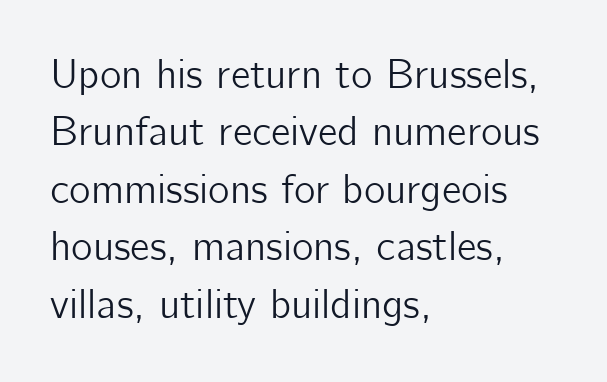
Q: Is the text italic (slanted)? A: No, it is upright.
Q: Is the typeface a serif or a sans-serif typeface? A: Sans-serif.
Q: Is the text underlined? A: No.
Q: How is the paragraph aligned? A: Left-aligned.
Q: Is the spacing between letters normal or unusually wide? A: Normal.
Q: Is the spacing between lines tight, normal or loose? A: Normal.
Q: Width (condensed, normal, or wide)? A: Normal.
Q: Stroke contrast? A: Low.
Q: x-height? A: Medium.
Q: Monospaced? A: No.
